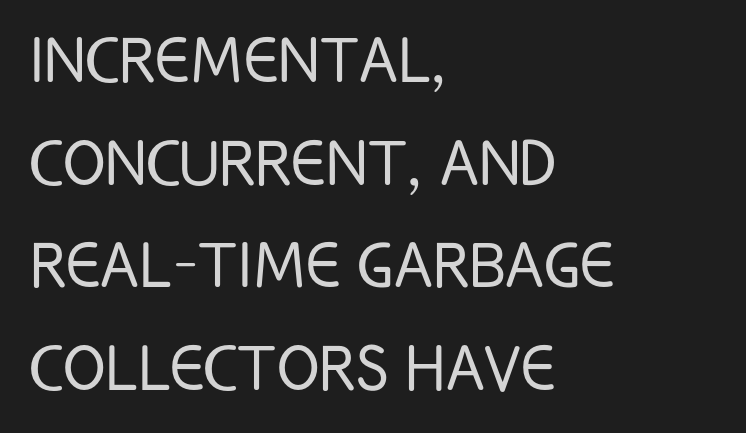
The passage shown is typed in a proportional face where columns would drift. This sample is left-justified, so line endings fall wherever the words run out. Honestly, the letter spacing is just normal — you wouldn't notice it. Successive baselines arrive at the customary interval.
